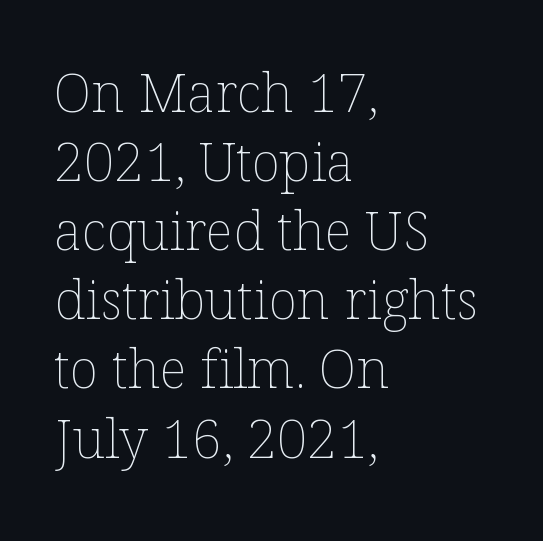
Q: Is the text bold? A: No.
Q: Is the text italic (slanted)? A: No, it is upright.
Q: Is the text underlined? A: No.
Q: How is the paragraph aligned? A: Left-aligned.
Q: Is the spacing between letters normal or unusually wide? A: Normal.
Q: Is the spacing between lines tight, normal or loose? A: Normal.
Q: Width (condensed, normal, or wide)? A: Normal.
Q: Stroke contrast? A: Low.
Q: x-height? A: Medium.
Q: Monospaced? A: No.
